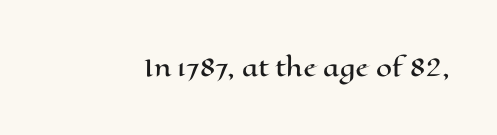
Q: Is the text italic (slanted)? A: No, it is upright.
Q: Is the text underlined? A: No.
Q: Is the spacing between letters normal or unusually wide? A: Normal.
